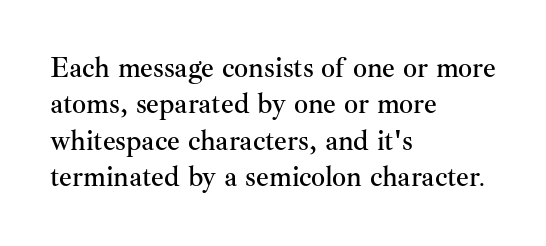
Q: Is the text italic (slanted)? A: No, it is upright.
Q: Is the typeface a serif or a sans-serif typeface? A: Serif.
Q: Is the text underlined? A: No.
Q: How is the paragraph aligned? A: Left-aligned.
Q: Is the spacing between letters normal or unusually wide? A: Normal.
Q: Is the spacing between lines tight, normal or loose? A: Normal.
Q: Width (condensed, normal, or wide)? A: Normal.
Q: Stroke contrast? A: Medium.
Q: x-height? A: Small.
Q: Monospaced? A: No.
